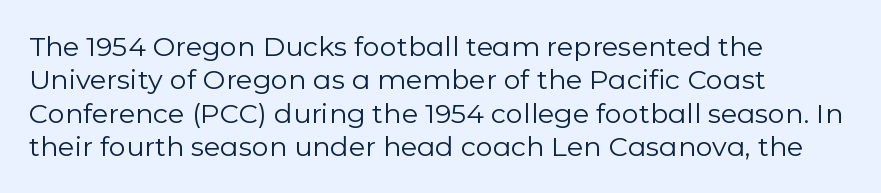
Q: Is the text bold? A: No.
Q: Is the text italic (slanted)? A: No, it is upright.
Q: Is the text underlined? A: No.
Q: How is the paragraph aligned? A: Left-aligned.
Q: Is the spacing between letters normal or unusually wide? A: Normal.
